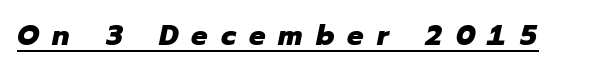
{"italic": "yes", "lean": "right", "slant_degrees": 12, "bold": "yes", "weight": "heavy", "width": "normal", "stroke_contrast": "low", "x_height": "medium", "monospaced": "no", "underline": "yes", "letter_spacing": "wide", "letter_spacing_em": 0.45, "glyph_px": 29}
